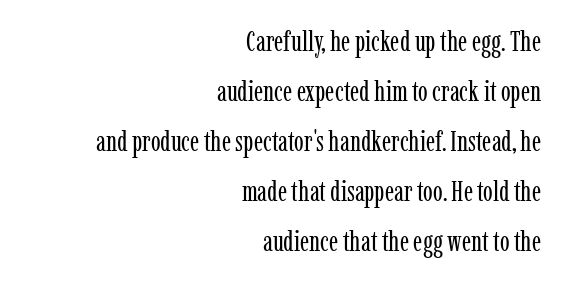
The designer went with a serif here, giving each stem small feet. Spacing between characters is what you'd get straight out of the box. Underlining? Definitely not there. A typesetter would mark this as roman, not italic. The characters are drawn with everyday or finer stroke widths. Character widths vary here, with narrow letters taking less room than wide ones.
